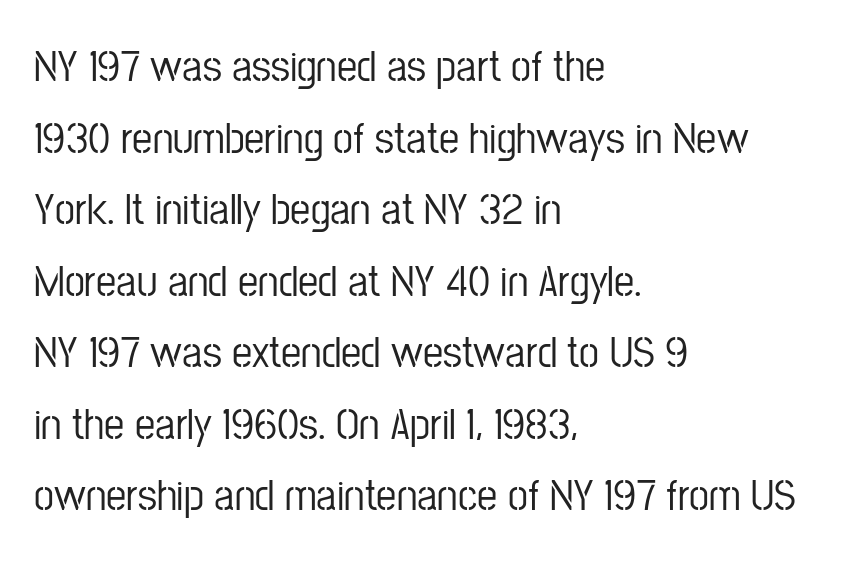
{"serif": "no", "italic": "no", "width": "condensed", "stroke_contrast": "low", "x_height": "medium", "monospaced": "no", "underline": "no", "align": "left", "line_spacing": "normal", "line_spacing_ratio": 1.59, "letter_spacing": "normal", "letter_spacing_em": 0.0, "glyph_px": 45}
